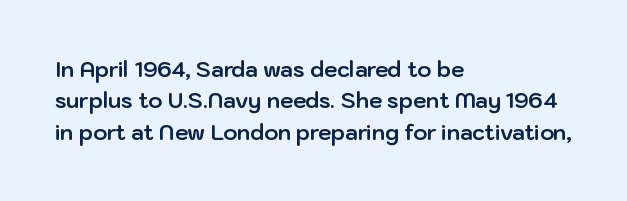
{"italic": "no", "bold": "yes", "underline": "no", "align": "left", "line_spacing": "normal", "line_spacing_ratio": 1.5, "letter_spacing": "normal", "letter_spacing_em": 0.0, "glyph_px": 21}
